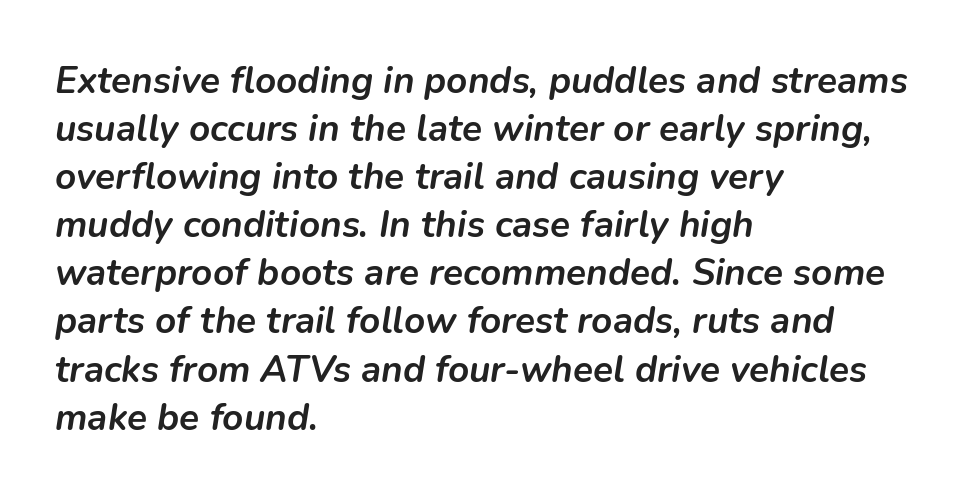
A dark, heavy texture on the line: the type is bold. Honestly, the row spacing looks completely unremarkable. The letterforms sit shoulder to shoulder at normal distance. A typesetter would call this proportional, since set widths differ per character.
